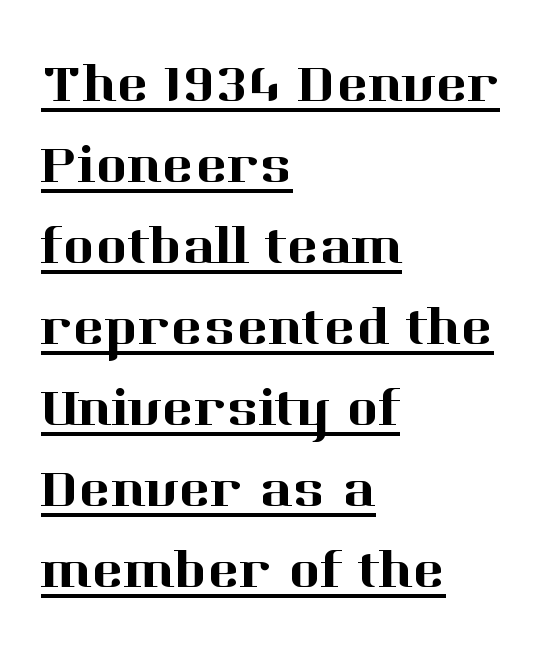
The image shows 54 px serif type, upright; set left-aligned, normal line spacing (1.5x), normal letter spacing, underlined; high stroke contrast and a medium x-height.
